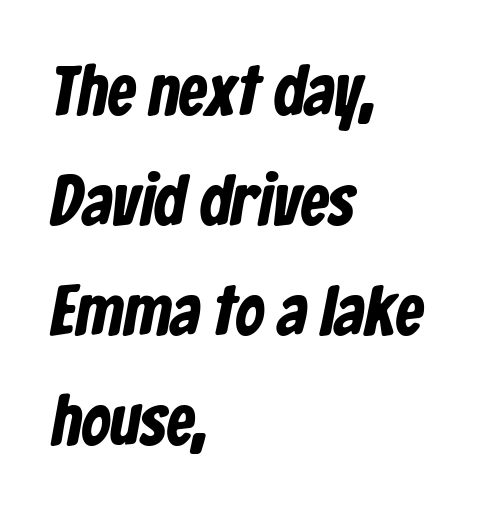
{"serif": "no", "width": "condensed", "stroke_contrast": "low", "x_height": "medium", "monospaced": "no", "underline": "no", "align": "left", "line_spacing": "normal", "line_spacing_ratio": 1.55, "letter_spacing": "normal", "letter_spacing_em": 0.0, "glyph_px": 71}
